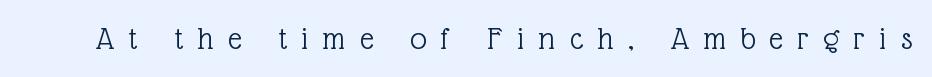
A typesetter would call this proportional, since set widths differ per character. Descenders are the only things crossing below the line. The text was rendered using a seriffed face with decorative stroke endings. Weight: not bold — regular or lighter. Every character sits straight up, as roman type does. The tracking jumps out immediately: characters are airy and widely separated.
